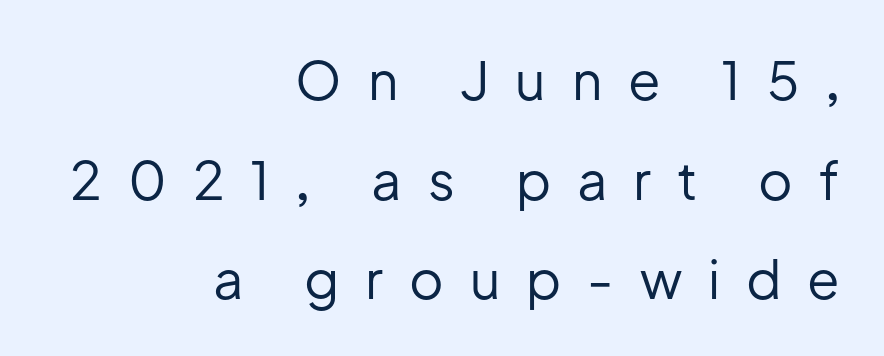
The image shows 53 px regular-weight sans-serif type, upright; set right-aligned, line spacing 1.88x, unusually wide letter spacing (+0.49 em), not underlined; low stroke contrast and a medium x-height.
